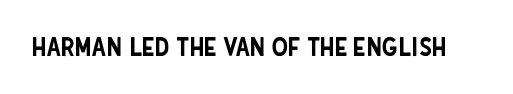
Q: Is the text italic (slanted)? A: No, it is upright.
Q: Is the text underlined? A: No.
Q: Is the spacing between letters normal or unusually wide? A: Normal.
